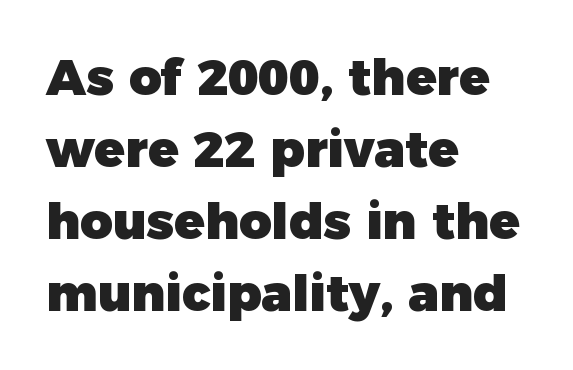
Q: Is the text bold? A: Yes.
Q: Is the text italic (slanted)? A: No, it is upright.
Q: Is the typeface a serif or a sans-serif typeface? A: Sans-serif.
Q: Is the text underlined? A: No.
Q: How is the paragraph aligned? A: Left-aligned.
Q: Is the spacing between letters normal or unusually wide? A: Normal.
Q: Is the spacing between lines tight, normal or loose? A: Normal.
Q: Width (condensed, normal, or wide)? A: Normal.
Q: Stroke contrast? A: Low.
Q: x-height? A: Medium.
Q: Monospaced? A: No.
